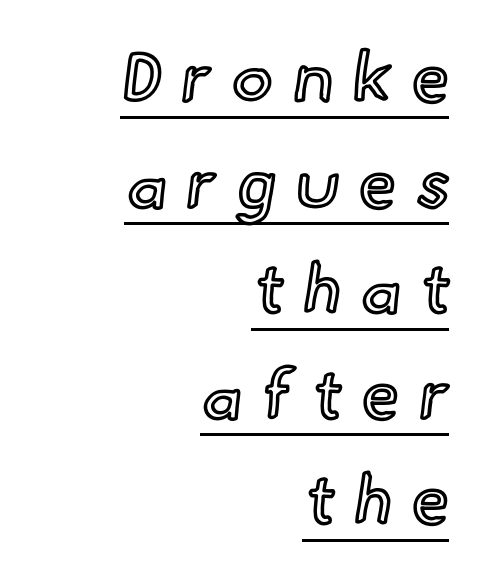
Q: Is the text italic (slanted)? A: Yes.
Q: Is the text underlined? A: Yes.
Q: How is the paragraph aligned? A: Right-aligned.
Q: Is the spacing between letters normal or unusually wide? A: Unusually wide.
Q: Is the spacing between lines tight, normal or loose? A: Normal.
Q: Width (condensed, normal, or wide)? A: Normal.
Q: x-height? A: Small.
Q: Monospaced? A: No.
